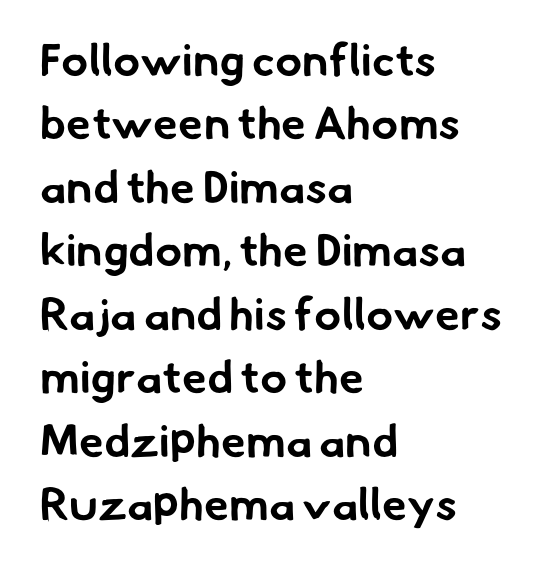
{"serif": "no", "bold": "yes", "weight": "bold", "width": "normal", "stroke_contrast": "low", "x_height": "small", "monospaced": "no", "underline": "no", "align": "left", "line_spacing": "normal", "line_spacing_ratio": 1.41, "letter_spacing": "normal", "letter_spacing_em": 0.0, "glyph_px": 45}
